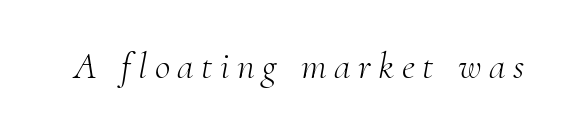
Counters stay open thanks to moderate or lighter strokes. You could not count columns in this text — the font is proportionally spaced. Look at the tracking — it's clearly loosened, letters drifting apart. The glyphs look as if they've been sheared to an angle. Glance below the letters and you will spot only blank space.
